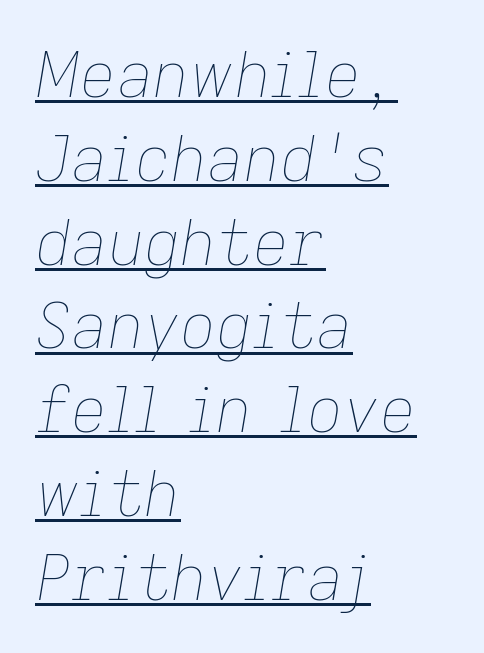
The rendering anchors every line to the left-hand side. Check the space under the baseline: a stroke is drawn there. You could not count columns in this text — the font is proportionally spaced. On a weight scale, this lands at 450 or below. Does the leading feel generous? No, just average.
